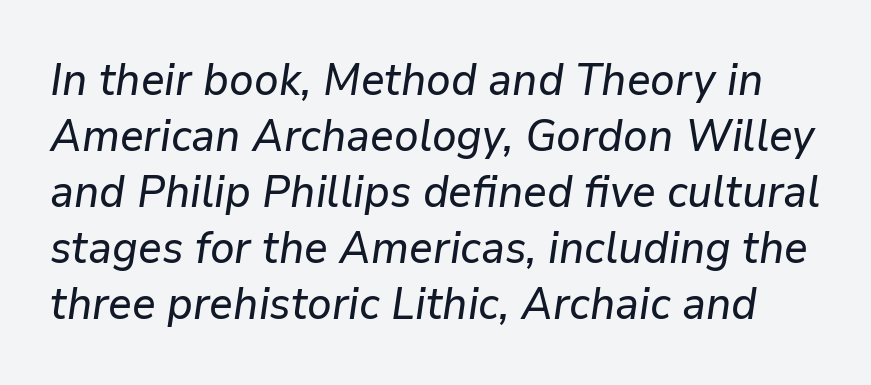
{"italic": "yes", "lean": "right", "slant_degrees": 9, "width": "normal", "stroke_contrast": "low", "x_height": "medium", "monospaced": "no", "underline": "no", "line_spacing": "normal", "line_spacing_ratio": 1.27, "letter_spacing": "normal", "letter_spacing_em": 0.0, "glyph_px": 44}
